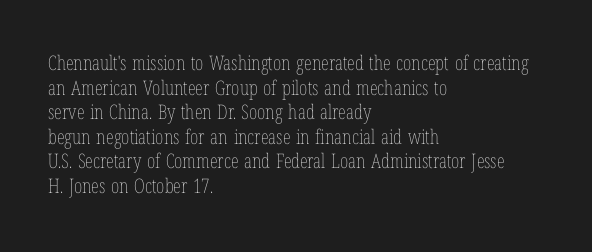
{"italic": "no", "bold": "no", "underline": "no", "align": "left", "line_spacing_ratio": 1.23, "letter_spacing": "normal", "letter_spacing_em": 0.0, "glyph_px": 20}
